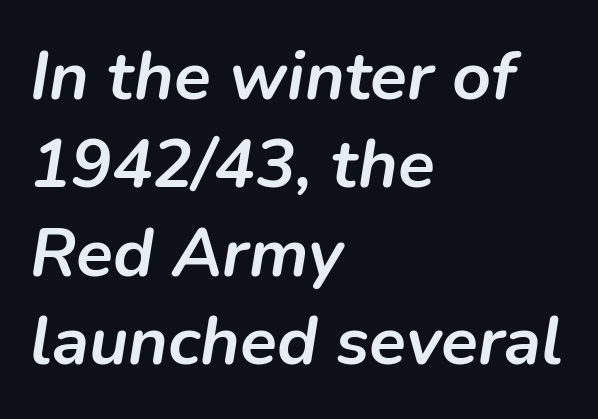
The image shows 68 px semibold type, italic (leaning right); set left-aligned, normal line spacing (1.3x), normal letter spacing, not underlined; low stroke contrast and a medium x-height.
